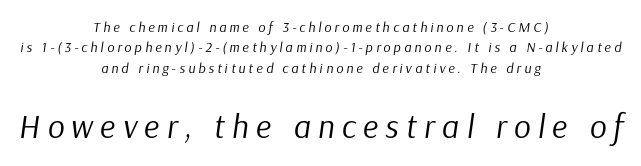
The image shows 33 px regular-weight type, italic (leaning right); set centered, normal line spacing (1.45x), unusually wide letter spacing (+0.22 em), not underlined; the second (bottom) block is 2.36x larger; low stroke contrast and a medium x-height.
